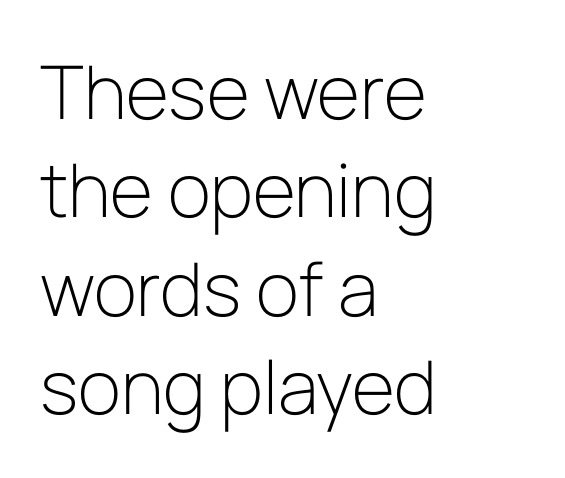
Q: Is the text bold? A: No.
Q: Is the text italic (slanted)? A: No, it is upright.
Q: Is the typeface a serif or a sans-serif typeface? A: Sans-serif.
Q: Is the text underlined? A: No.
Q: How is the paragraph aligned? A: Left-aligned.
Q: Is the spacing between letters normal or unusually wide? A: Normal.
Q: Is the spacing between lines tight, normal or loose? A: Normal.
Q: Width (condensed, normal, or wide)? A: Normal.
Q: Stroke contrast? A: Low.
Q: x-height? A: Medium.
Q: Monospaced? A: No.
